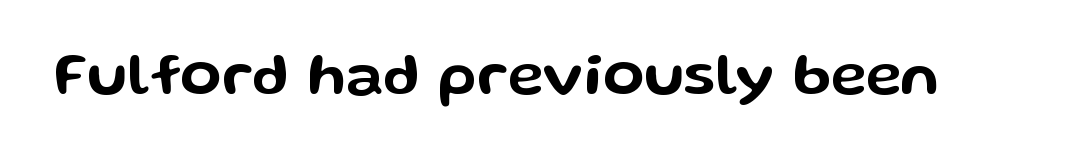
{"serif": "no", "italic": "no", "width": "wide", "stroke_contrast": "low", "x_height": "medium", "monospaced": "no", "underline": "no", "letter_spacing": "normal", "letter_spacing_em": 0.0, "glyph_px": 60}
